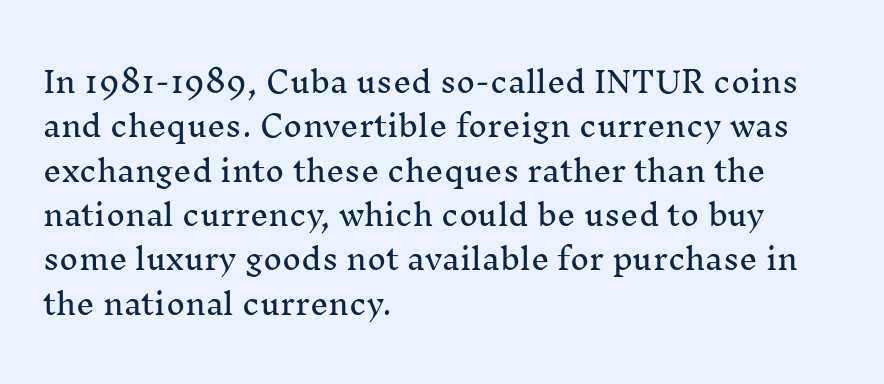
The image shows 29 px serif type, upright; set left-aligned, normal line spacing (1.53x), normal letter spacing, not underlined; medium stroke contrast and a medium x-height.
